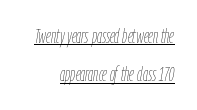
Heft: none added — not bold. Slant detected: the letters are inclined. A typographer would call this underscored text. These lines stack with their right ends in a neat column. The rendering uses a large line-height, opening up the rows.
